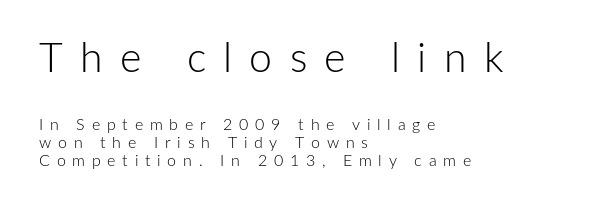
Q: Is the text bold? A: No.
Q: Is the text italic (slanted)? A: No, it is upright.
Q: Is the typeface a serif or a sans-serif typeface? A: Sans-serif.
Q: Is the text underlined? A: No.
Q: How is the paragraph aligned? A: Left-aligned.
Q: Is the spacing between letters normal or unusually wide? A: Unusually wide.
Q: Is the spacing between lines tight, normal or loose? A: Tight.
Q: Which block of text is set in a larger size, the first (top) or the second (bottom)? A: The first (top) one.
Q: Width (condensed, normal, or wide)? A: Normal.
Q: Stroke contrast? A: Low.
Q: x-height? A: Medium.
Q: Monospaced? A: No.
